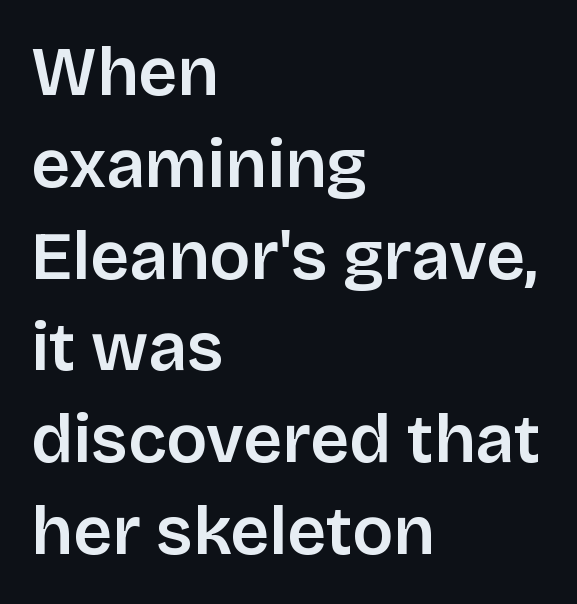
Q: Is the text italic (slanted)? A: No, it is upright.
Q: Is the typeface a serif or a sans-serif typeface? A: Sans-serif.
Q: Is the text underlined? A: No.
Q: How is the paragraph aligned? A: Left-aligned.
Q: Is the spacing between letters normal or unusually wide? A: Normal.
Q: Is the spacing between lines tight, normal or loose? A: Normal.
Q: Width (condensed, normal, or wide)? A: Normal.
Q: Stroke contrast? A: Low.
Q: x-height? A: Large.
Q: Monospaced? A: No.
